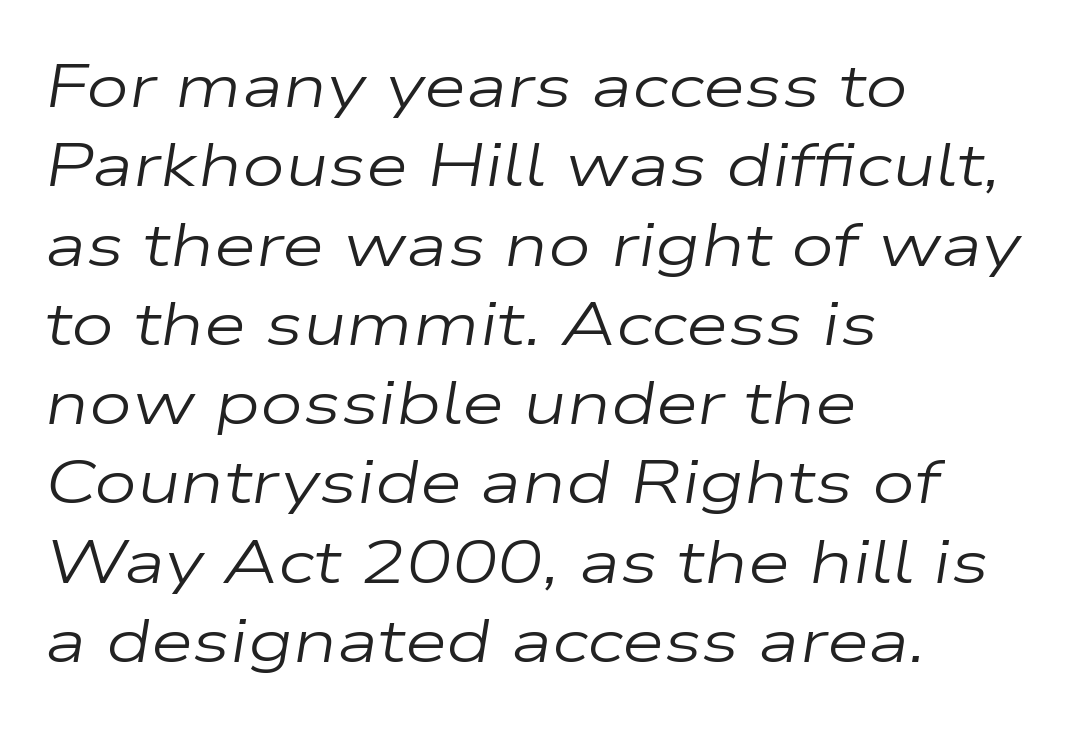
Q: Is the text bold? A: No.
Q: Is the text italic (slanted)? A: Yes, it leans right by about 9 degrees.
Q: Is the text underlined? A: No.
Q: How is the paragraph aligned? A: Left-aligned.
Q: Is the spacing between letters normal or unusually wide? A: Normal.
Q: Is the spacing between lines tight, normal or loose? A: Normal.
Q: Width (condensed, normal, or wide)? A: Wide.
Q: Stroke contrast? A: Low.
Q: x-height? A: Medium.
Q: Monospaced? A: No.
